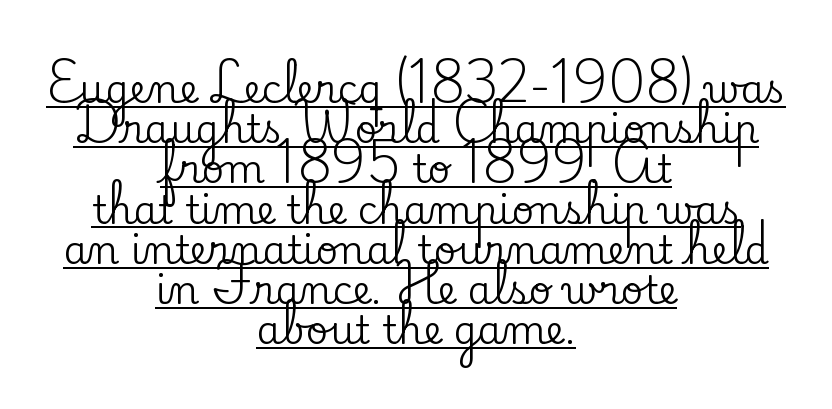
Q: Is the text italic (slanted)? A: No, it is upright.
Q: Is the typeface a serif or a sans-serif typeface? A: Serif.
Q: Is the text underlined? A: Yes.
Q: How is the paragraph aligned? A: Centered.
Q: Is the spacing between letters normal or unusually wide? A: Normal.
Q: Is the spacing between lines tight, normal or loose? A: Tight.
Q: Width (condensed, normal, or wide)? A: Normal.
Q: Stroke contrast? A: Low.
Q: x-height? A: Small.
Q: Monospaced? A: No.
